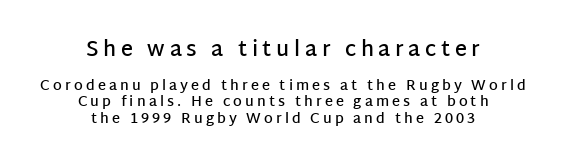
The image shows 21 px text type, upright; set centered, line spacing 1.19x, unusually wide letter spacing (+0.22 em), not underlined; the first (top) block is 1.5x larger.
